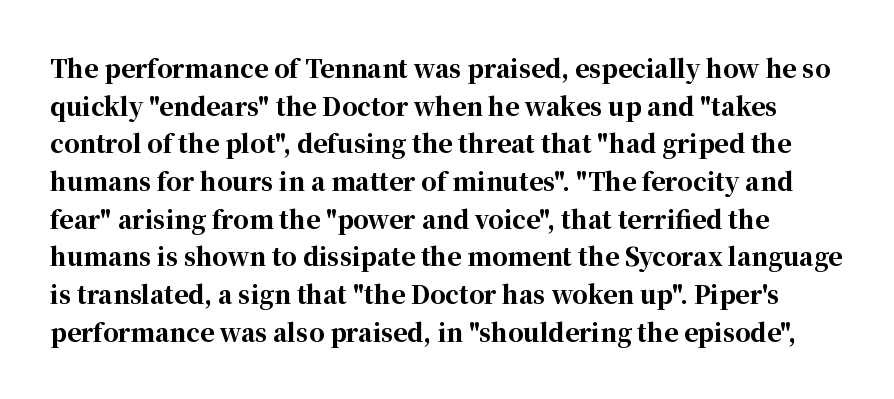
{"italic": "no", "bold": "yes", "underline": "no", "line_spacing": "normal", "line_spacing_ratio": 1.57, "letter_spacing": "normal", "letter_spacing_em": 0.0, "glyph_px": 24}
